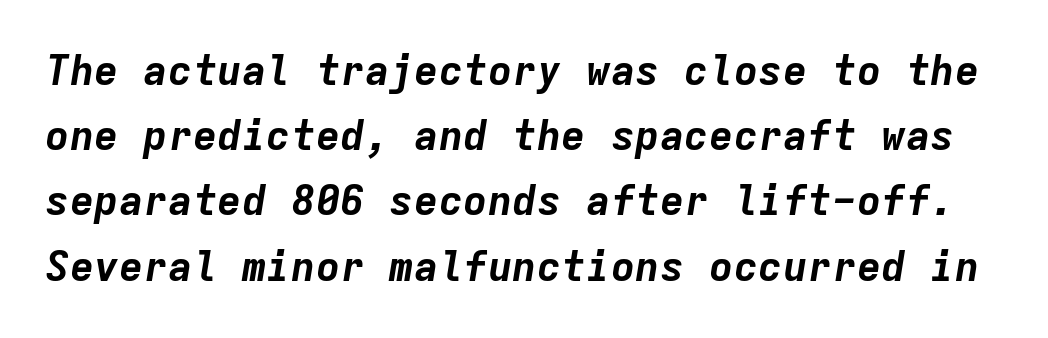
The image shows 41 px bold type, italic (leaning right), monospaced; set normal line spacing (1.59x), normal letter spacing, not underlined; low stroke contrast and a medium x-height.
